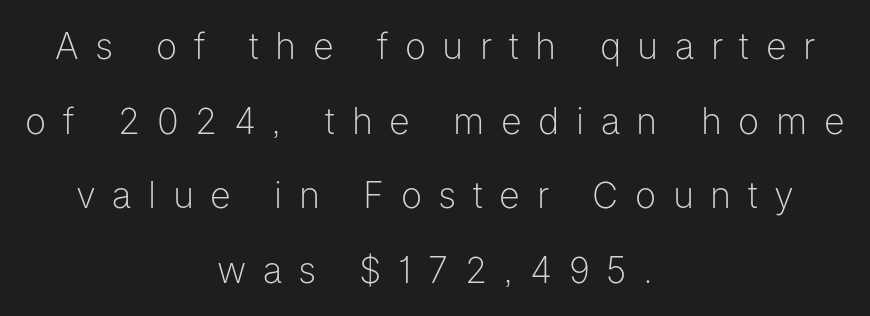
The image shows 36 px light sans-serif type, upright; set centered, loose line spacing (2.07x), unusually wide letter spacing (+0.46 em), not underlined; low stroke contrast and a medium x-height.
